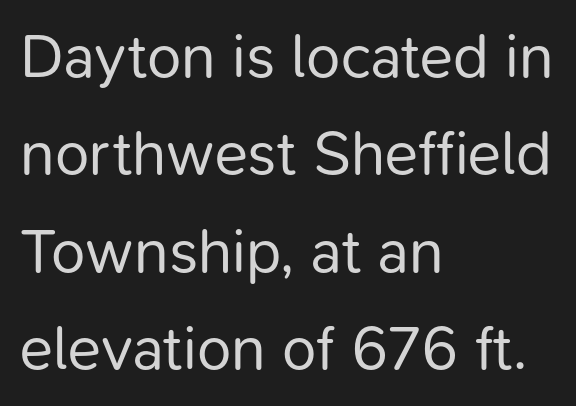
{"serif": "no", "italic": "no", "bold": "no", "weight": "regular", "width": "normal", "stroke_contrast": "low", "x_height": "medium", "monospaced": "no", "underline": "no", "align": "left", "line_spacing": "normal", "line_spacing_ratio": 1.57, "letter_spacing": "normal", "letter_spacing_em": 0.0, "glyph_px": 62}
